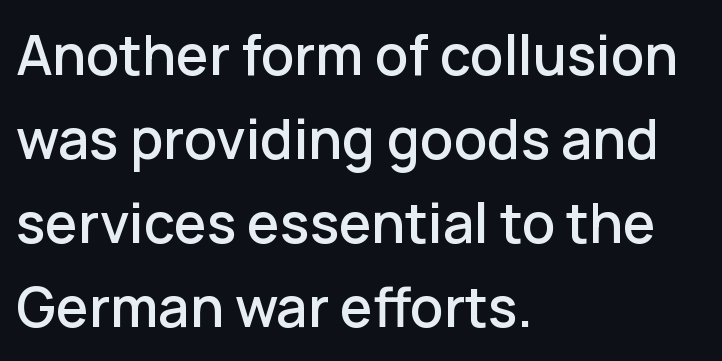
Q: Is the text italic (slanted)? A: No, it is upright.
Q: Is the typeface a serif or a sans-serif typeface? A: Sans-serif.
Q: Is the text underlined? A: No.
Q: How is the paragraph aligned? A: Left-aligned.
Q: Is the spacing between letters normal or unusually wide? A: Normal.
Q: Is the spacing between lines tight, normal or loose? A: Normal.
Q: Width (condensed, normal, or wide)? A: Normal.
Q: Stroke contrast? A: Low.
Q: x-height? A: Medium.
Q: Monospaced? A: No.
